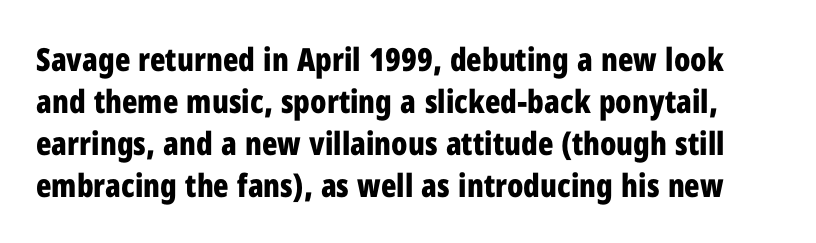
{"serif": "no", "italic": "no", "bold": "yes", "weight": "bold", "width": "condensed", "stroke_contrast": "low", "x_height": "medium", "monospaced": "no", "underline": "no", "line_spacing": "normal", "line_spacing_ratio": 1.31, "letter_spacing": "normal", "letter_spacing_em": 0.0, "glyph_px": 32}
